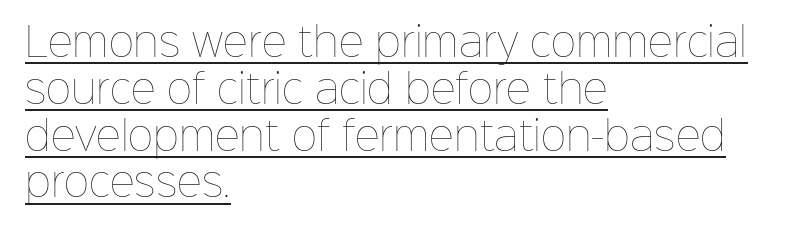
The image shows 39 px thin type, upright; set left-aligned, line spacing 1.2x, normal letter spacing, underlined; low stroke contrast and a medium x-height.
